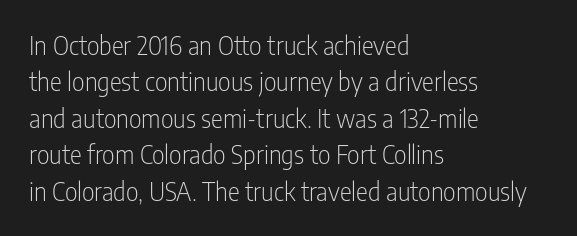
Q: Is the text bold? A: No.
Q: Is the text italic (slanted)? A: No, it is upright.
Q: Is the text underlined? A: No.
Q: How is the paragraph aligned? A: Left-aligned.
Q: Is the spacing between letters normal or unusually wide? A: Normal.
Q: Is the spacing between lines tight, normal or loose? A: Normal.
